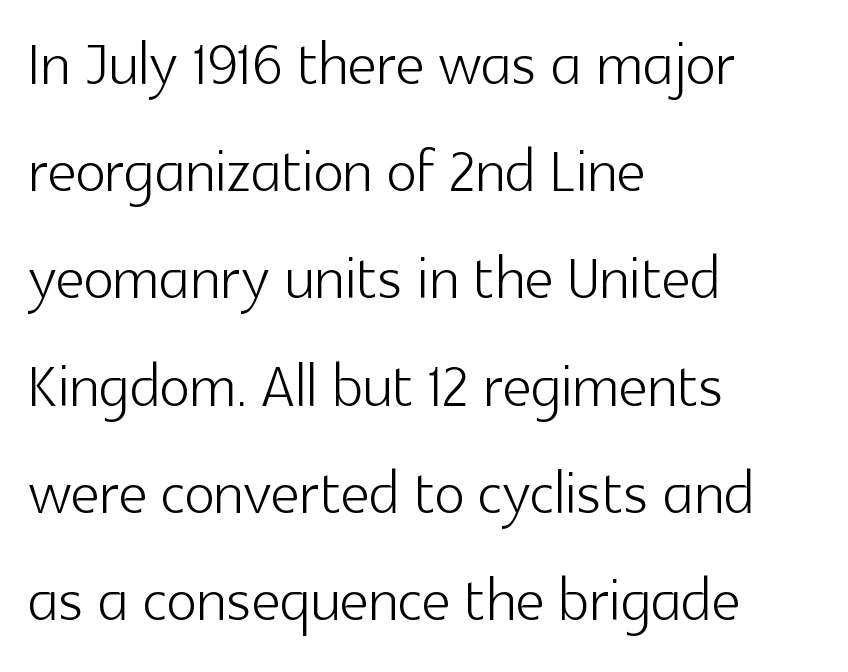
Default kerning and tracking; the words read as compact shapes. Observe the absence of serifs on each vertical stroke in this sample. This reads as an unemphasized weight, regular at the heaviest. The space between consecutive lines is moderate.
